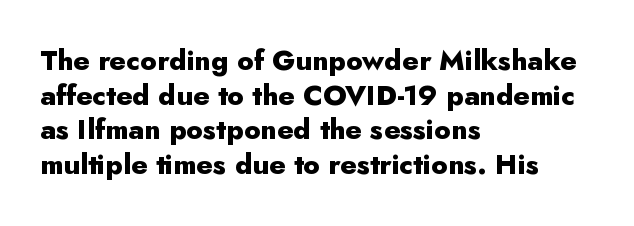
{"serif": "no", "italic": "no", "bold": "yes", "weight": "heavy", "width": "normal", "stroke_contrast": "low", "x_height": "small", "monospaced": "no", "underline": "no", "align": "left", "line_spacing_ratio": 1.24, "letter_spacing": "normal", "letter_spacing_em": 0.0, "glyph_px": 28}
